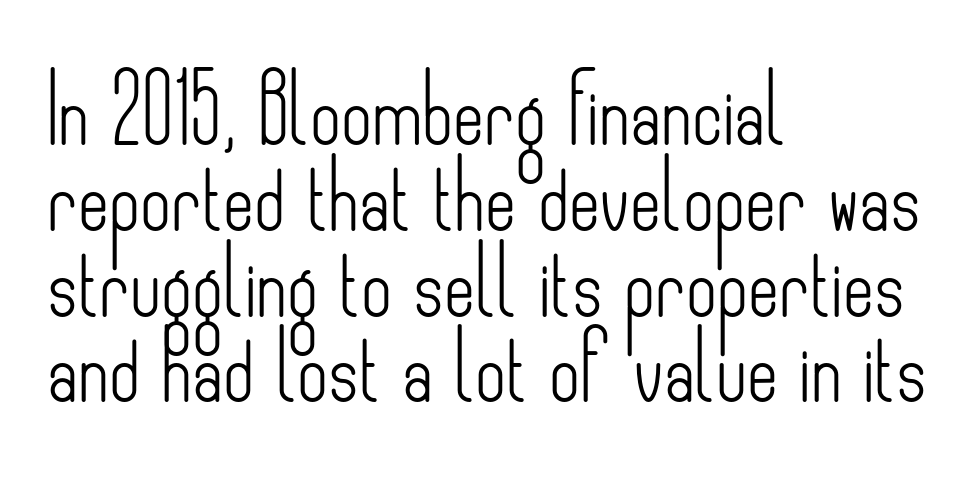
The image shows 67 px light, condensed sans-serif type, upright; set left-aligned, normal line spacing (1.28x), normal letter spacing, not underlined; low stroke contrast and a small x-height.
